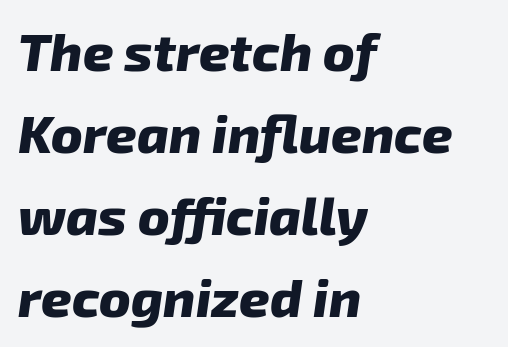
The image shows 53 px heavy type, italic (leaning right); set left-aligned, normal line spacing (1.55x), normal letter spacing, not underlined; low stroke contrast and a medium x-height.
